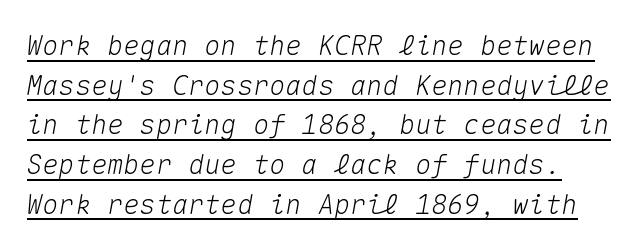
{"italic": "yes", "lean": "right", "slant_degrees": 10, "underline": "yes", "line_spacing": "normal", "line_spacing_ratio": 1.47, "letter_spacing": "normal", "letter_spacing_em": 0.0, "glyph_px": 27}
